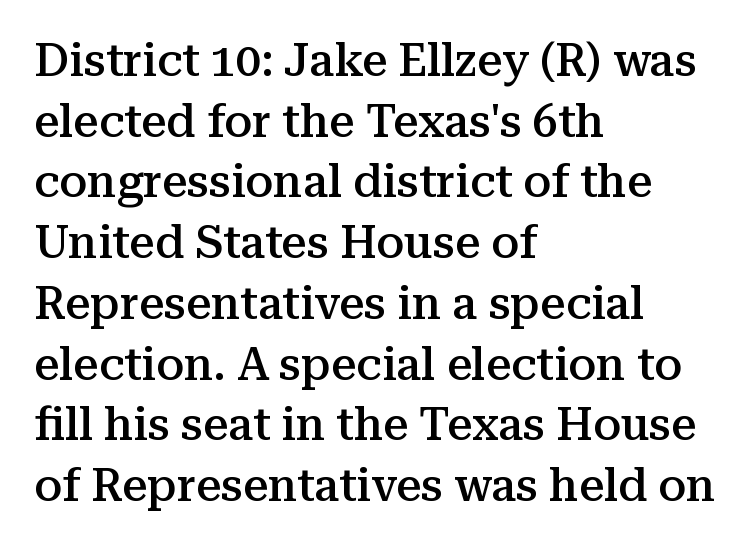
Q: Is the text bold? A: Semi-bold.
Q: Is the text italic (slanted)? A: No, it is upright.
Q: Is the typeface a serif or a sans-serif typeface? A: Serif.
Q: Is the text underlined? A: No.
Q: How is the paragraph aligned? A: Left-aligned.
Q: Is the spacing between letters normal or unusually wide? A: Normal.
Q: Is the spacing between lines tight, normal or loose? A: Normal.
Q: Width (condensed, normal, or wide)? A: Normal.
Q: Stroke contrast? A: Medium.
Q: x-height? A: Medium.
Q: Monospaced? A: No.
